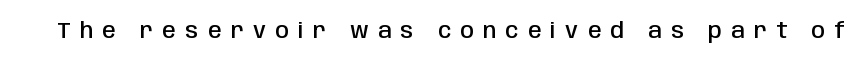
These words are printed semibold, heavier than regular yet not bold. This rendering widens character spacing well past its baseline value. The zone under the glyphs is completely vacant. Every character sits straight up, as roman type does.
